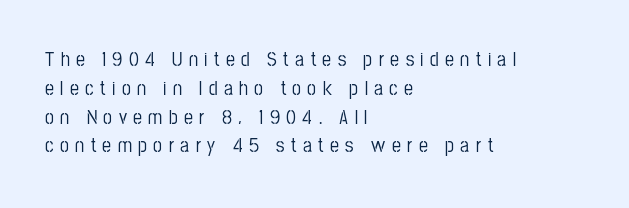
{"italic": "no", "underline": "no", "align": "left", "line_spacing": "normal", "line_spacing_ratio": 1.44, "letter_spacing": "wide", "letter_spacing_em": 0.32, "glyph_px": 20}
